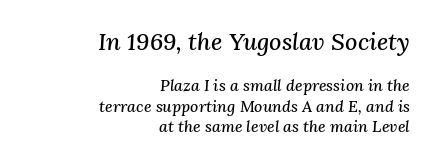
The image shows 24 px text type, italic (leaning right); set right-aligned, normal line spacing (1.26x), normal letter spacing, not underlined; the first (top) block is 1.5x larger.
